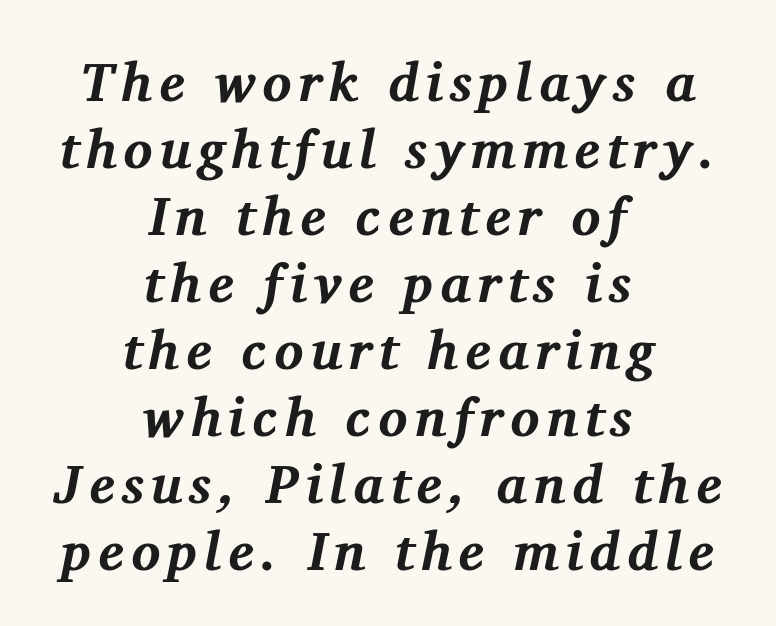
Q: Is the text bold? A: Yes.
Q: Is the text italic (slanted)? A: Yes, it leans right by about 11 degrees.
Q: Is the typeface a serif or a sans-serif typeface? A: Serif.
Q: Is the text underlined? A: No.
Q: How is the paragraph aligned? A: Centered.
Q: Width (condensed, normal, or wide)? A: Normal.
Q: Stroke contrast? A: Medium.
Q: x-height? A: Medium.
Q: Monospaced? A: No.
